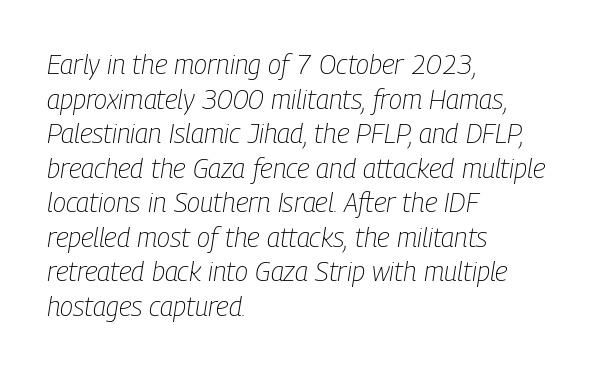
Q: Is the text bold? A: No.
Q: Is the text italic (slanted)? A: Yes, it leans right by about 9 degrees.
Q: Is the text underlined? A: No.
Q: How is the paragraph aligned? A: Left-aligned.
Q: Is the spacing between letters normal or unusually wide? A: Normal.
Q: Is the spacing between lines tight, normal or loose? A: Normal.
